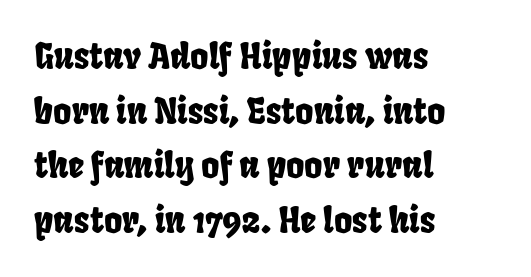
Teacher's note: observe the even left margin — that is flush-left alignment. Varying glyph widths throughout — classic text-font behaviour. Inter-character spacing is left at the font's built-in metrics. Look at the bottom of the vertical strokes: they stop flat, with no serifs. The words here are not underlined.
